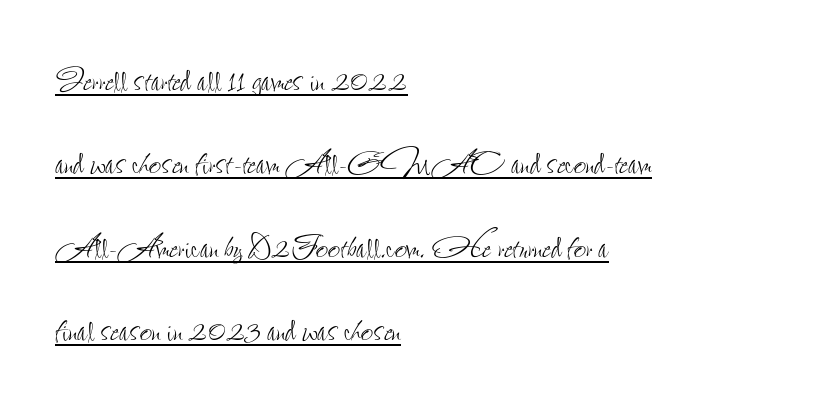
Q: Is the text bold? A: No.
Q: Is the text italic (slanted)? A: Yes.
Q: Is the text underlined? A: Yes.
Q: How is the paragraph aligned? A: Left-aligned.
Q: Is the spacing between letters normal or unusually wide? A: Normal.
Q: Is the spacing between lines tight, normal or loose? A: Loose.
Q: Width (condensed, normal, or wide)? A: Condensed.
Q: Stroke contrast? A: Low.
Q: x-height? A: Small.
Q: Monospaced? A: No.
